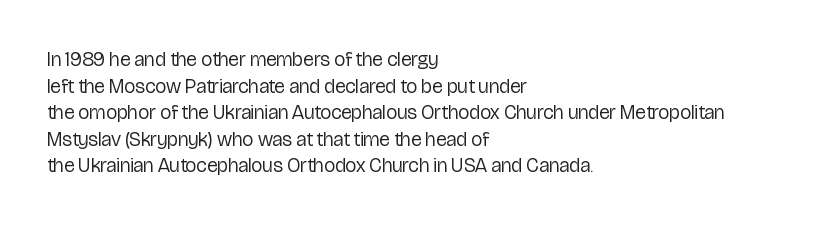
Does the copy run flush right? No — it runs flush left. The block of text has a typical density, with ordinary space between rows. This sample uses plain, unmodified letter spacing. The zone under the glyphs is completely vacant. A roman cut, with each character standing at attention. Stem width sits at or under what a default text font uses.
